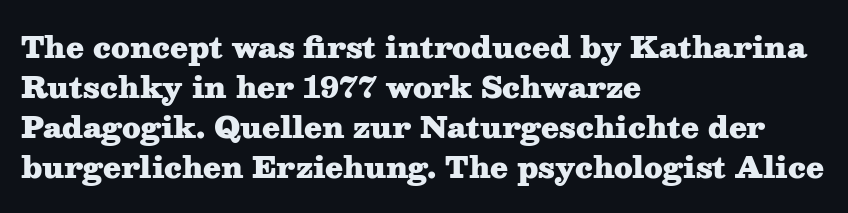
Q: Is the text bold? A: Yes.
Q: Is the text italic (slanted)? A: No, it is upright.
Q: Is the typeface a serif or a sans-serif typeface? A: Serif.
Q: Is the text underlined? A: No.
Q: How is the paragraph aligned? A: Left-aligned.
Q: Is the spacing between letters normal or unusually wide? A: Normal.
Q: Is the spacing between lines tight, normal or loose? A: Normal.
Q: Width (condensed, normal, or wide)? A: Wide.
Q: Stroke contrast? A: Medium.
Q: x-height? A: Medium.
Q: Monospaced? A: No.
